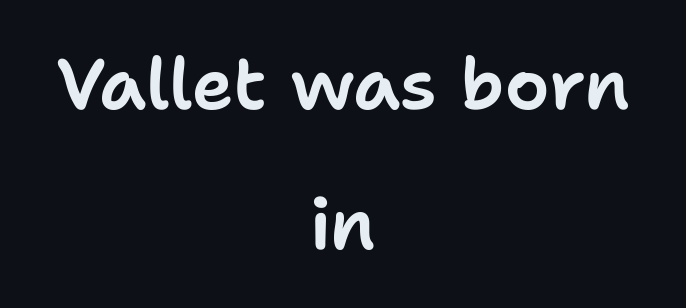
Q: Is the text italic (slanted)? A: No, it is upright.
Q: Is the typeface a serif or a sans-serif typeface? A: Sans-serif.
Q: Is the text underlined? A: No.
Q: How is the paragraph aligned? A: Centered.
Q: Is the spacing between letters normal or unusually wide? A: Normal.
Q: Is the spacing between lines tight, normal or loose? A: Loose.
Q: Width (condensed, normal, or wide)? A: Normal.
Q: Stroke contrast? A: Low.
Q: x-height? A: Medium.
Q: Monospaced? A: No.
